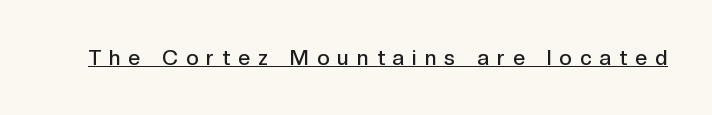
The image shows 21 px text type, upright; set unusually wide letter spacing (+0.4 em), underlined.
